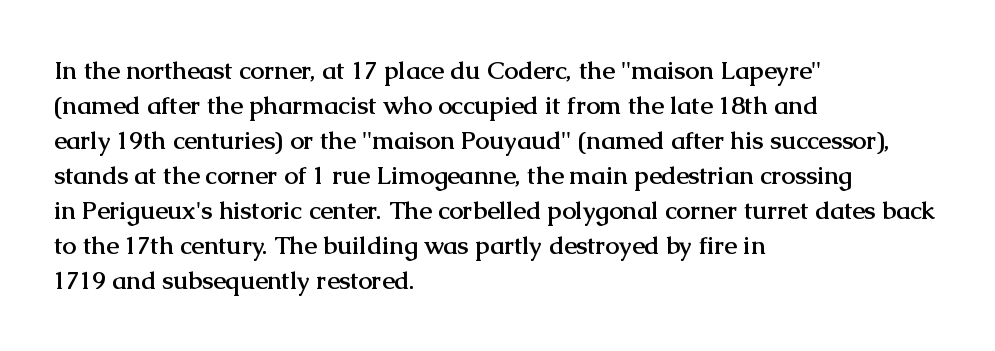
{"italic": "no", "bold": "yes", "underline": "no", "align": "left", "line_spacing": "normal", "line_spacing_ratio": 1.4, "letter_spacing": "normal", "letter_spacing_em": 0.0, "glyph_px": 25}
